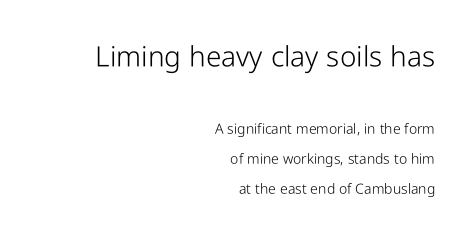
The designer gave the opening block more size than the closing block. The rendering anchors every line to the right-hand side. The block of text is sparse from top to bottom, with ample space between rows. The words here are not underlined. This rendering leaves character spacing at its baseline value. Typographically, this falls in the sans-serif category.
